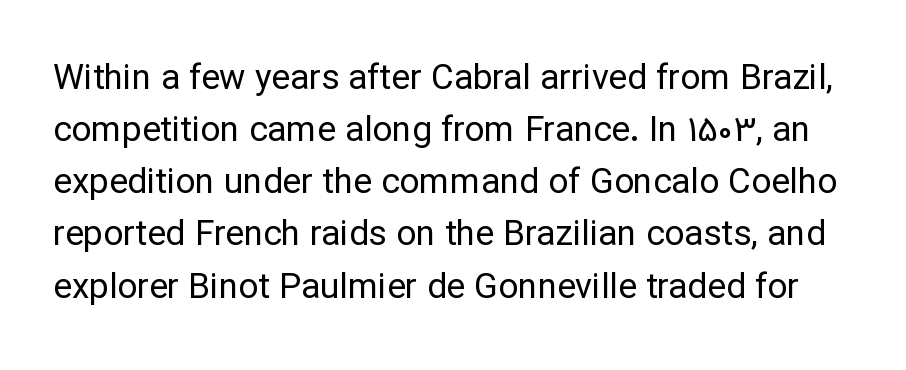
{"serif": "no", "italic": "no", "bold": "no", "weight": "regular", "width": "normal", "stroke_contrast": "low", "x_height": "medium", "monospaced": "no", "underline": "no", "line_spacing": "normal", "line_spacing_ratio": 1.49, "letter_spacing": "normal", "letter_spacing_em": 0.0, "glyph_px": 35}
